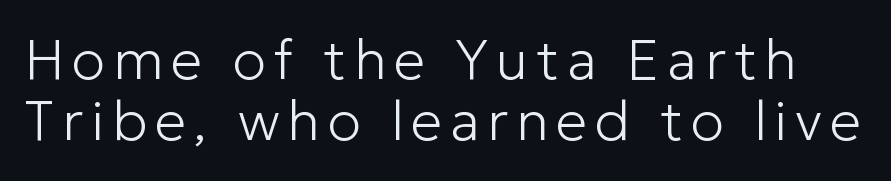
{"serif": "no", "italic": "no", "bold": "no", "weight": "light", "width": "normal", "stroke_contrast": "low", "x_height": "medium", "monospaced": "no", "underline": "no", "line_spacing": "tight", "line_spacing_ratio": 1.09, "glyph_px": 56}
